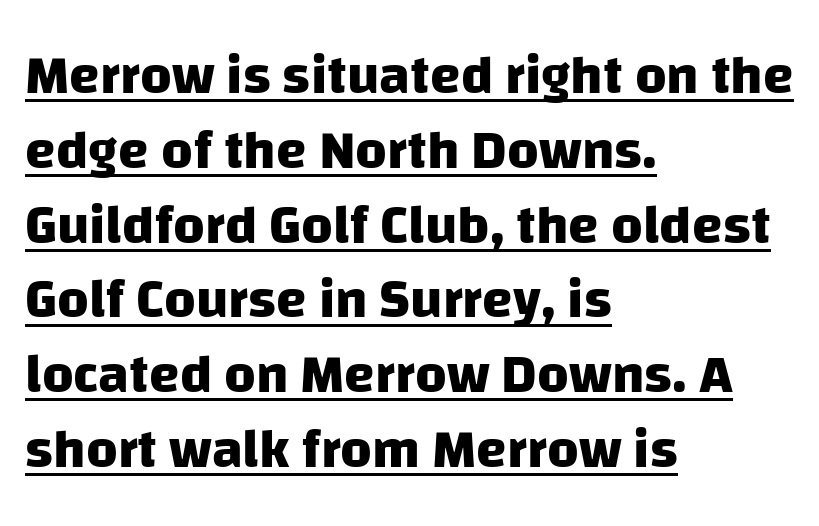
Q: Is the text bold? A: Yes.
Q: Is the typeface a serif or a sans-serif typeface? A: Sans-serif.
Q: Is the text underlined? A: Yes.
Q: How is the paragraph aligned? A: Left-aligned.
Q: Is the spacing between letters normal or unusually wide? A: Normal.
Q: Is the spacing between lines tight, normal or loose? A: Normal.
Q: Width (condensed, normal, or wide)? A: Normal.
Q: Stroke contrast? A: Low.
Q: x-height? A: Large.
Q: Monospaced? A: No.
